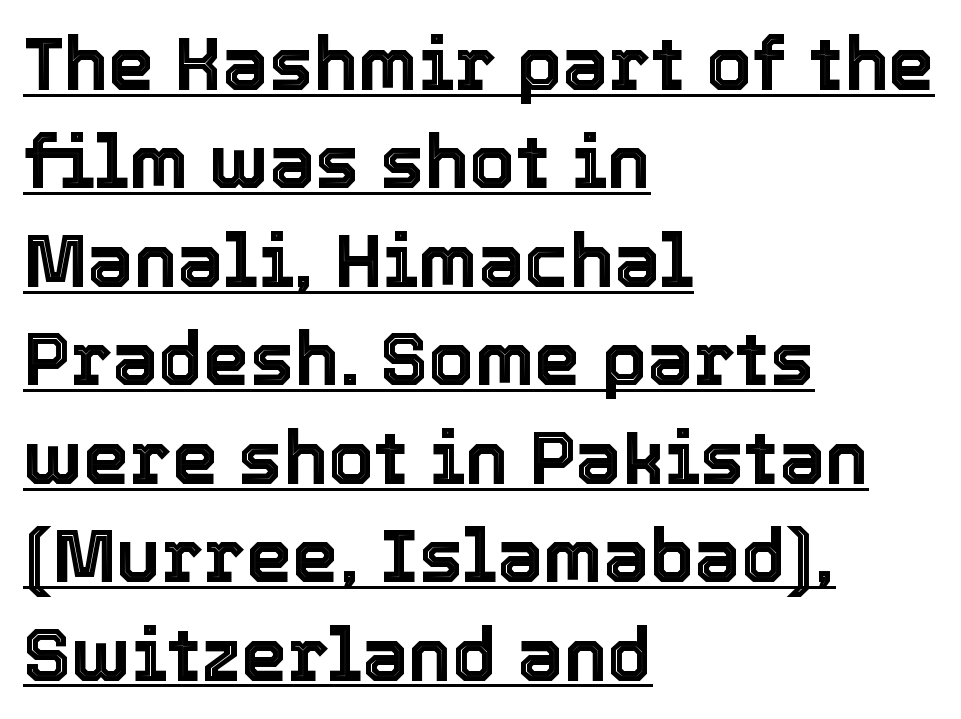
{"italic": "no", "width": "normal", "x_height": "medium", "monospaced": "no", "underline": "yes", "align": "left", "line_spacing": "normal", "line_spacing_ratio": 1.33, "letter_spacing": "normal", "letter_spacing_em": 0.0, "glyph_px": 74}
